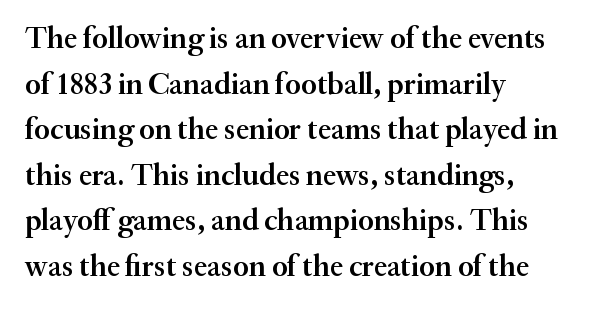
Descender tails drop into unmarked territory. When letters stand straight like this, we call the style roman or upright. The designer left line spacing at the default. The text was rendered using a seriffed face with decorative stroke endings. Semibold letterforms, between regular and bold. The compositor pushed each line to the left boundary.
